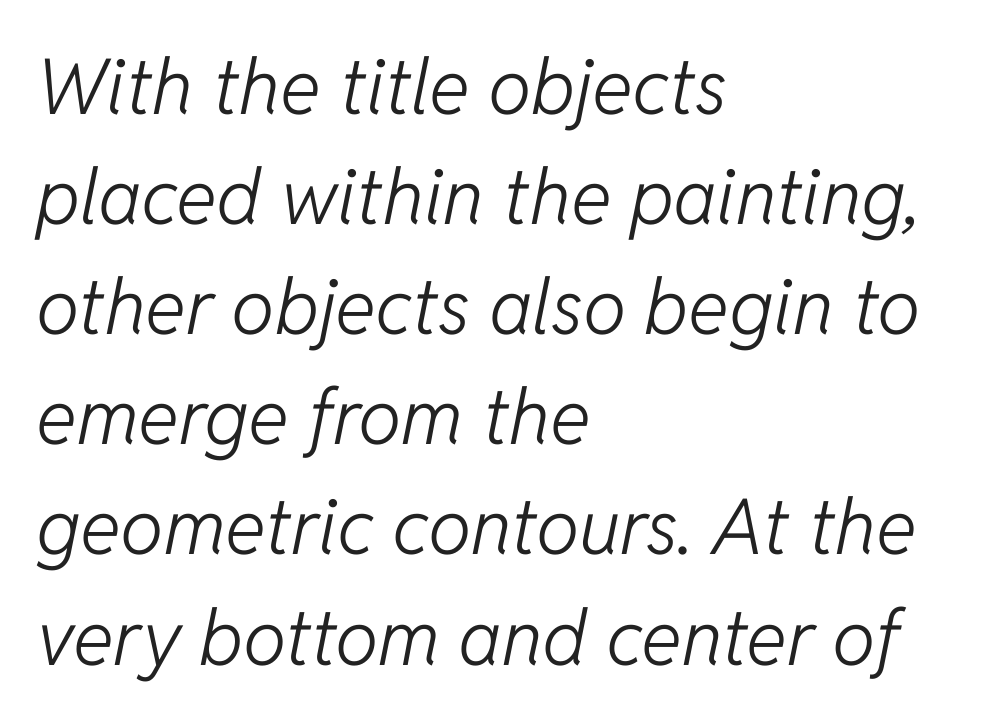
Notice how descenders clear the ascenders below comfortably — that's standard leading. Lines of text with bare space underneath. You could not count columns in this text — the font is proportionally spaced. The paragraph shown leans on its left margin.
